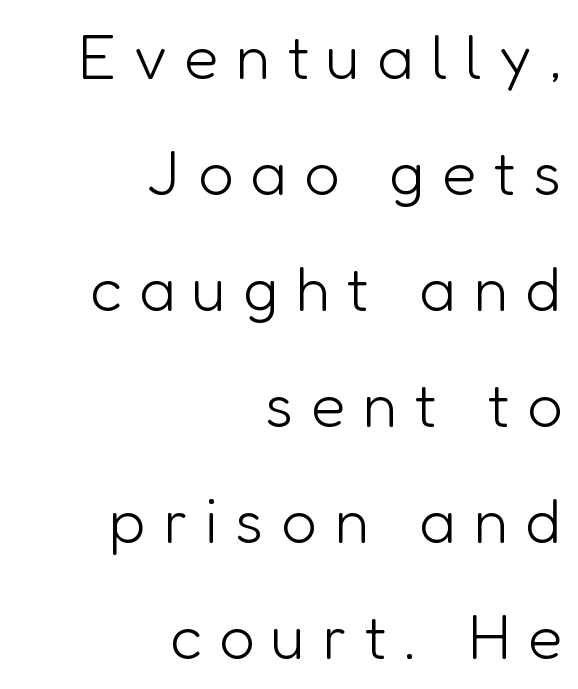
Q: Is the text bold? A: No.
Q: Is the text italic (slanted)? A: No, it is upright.
Q: Is the typeface a serif or a sans-serif typeface? A: Sans-serif.
Q: Is the text underlined? A: No.
Q: How is the paragraph aligned? A: Right-aligned.
Q: Is the spacing between letters normal or unusually wide? A: Unusually wide.
Q: Width (condensed, normal, or wide)? A: Normal.
Q: Stroke contrast? A: Low.
Q: x-height? A: Medium.
Q: Monospaced? A: No.
